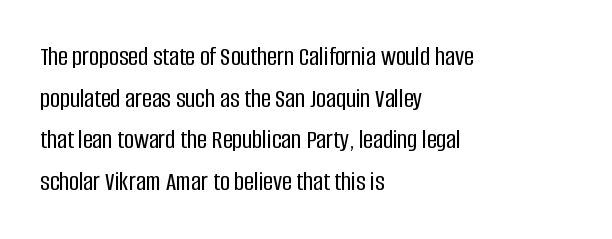
The image shows 27 px text type, upright; set left-aligned, normal line spacing (1.54x), normal letter spacing, not underlined.
